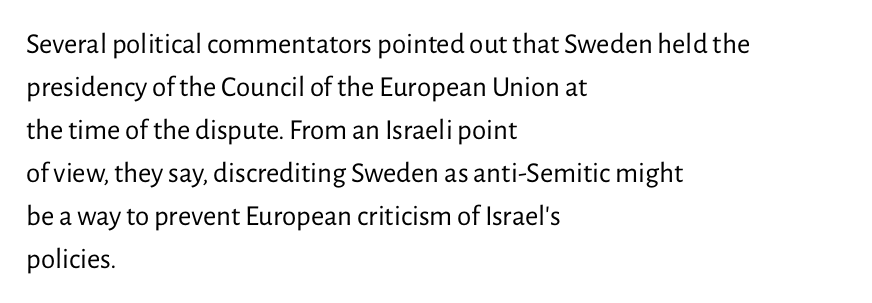
The image shows 29 px regular-weight sans-serif type, upright; set left-aligned, normal line spacing (1.48x), normal letter spacing, not underlined; low stroke contrast and a medium x-height.
